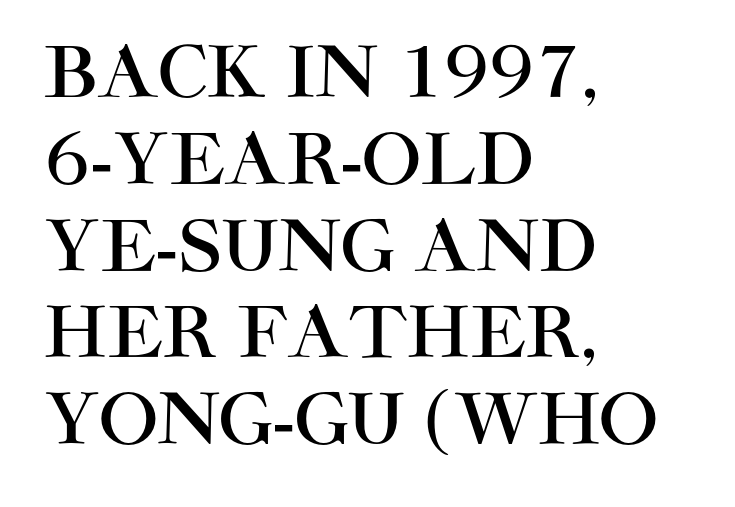
Q: Is the text italic (slanted)? A: No, it is upright.
Q: Is the typeface a serif or a sans-serif typeface? A: Sans-serif.
Q: Is the text underlined? A: No.
Q: How is the paragraph aligned? A: Left-aligned.
Q: Is the spacing between letters normal or unusually wide? A: Normal.
Q: Width (condensed, normal, or wide)? A: Normal.
Q: Stroke contrast? A: High.
Q: x-height? A: Large.
Q: Monospaced? A: No.
